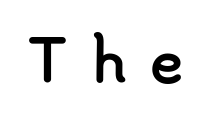
Strong, thick strokes mark this as bold type. Do the characters align in a grid? No, the font is proportional. The letters stand straight up with perfectly vertical stems. Unlike a traditional serif, this face leaves its strokes unadorned.
